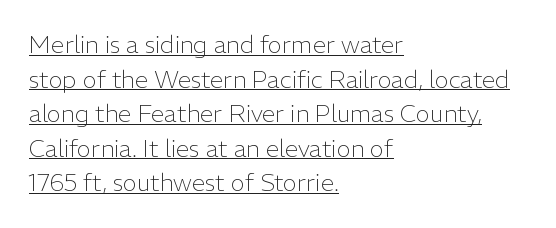
{"italic": "no", "bold": "no", "underline": "yes", "align": "left", "line_spacing": "normal", "line_spacing_ratio": 1.44, "letter_spacing": "normal", "letter_spacing_em": 0.0, "glyph_px": 24}
